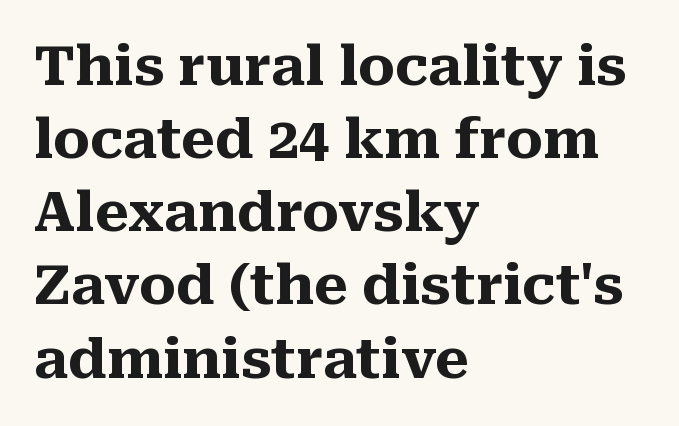
If you measured baseline to baseline, you'd find a middling distance. Short and long lines alike share a common starting point at left. Stroke terminals: seriffed. Thick stems and heavy bowls — unmistakably bold. Style check: upright.
